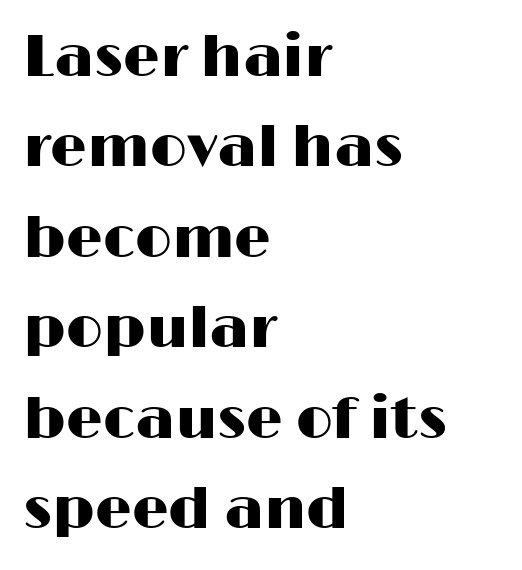
The image shows 58 px wide sans-serif type, upright; set left-aligned, normal line spacing (1.56x), normal letter spacing, not underlined; high stroke contrast and a medium x-height.
